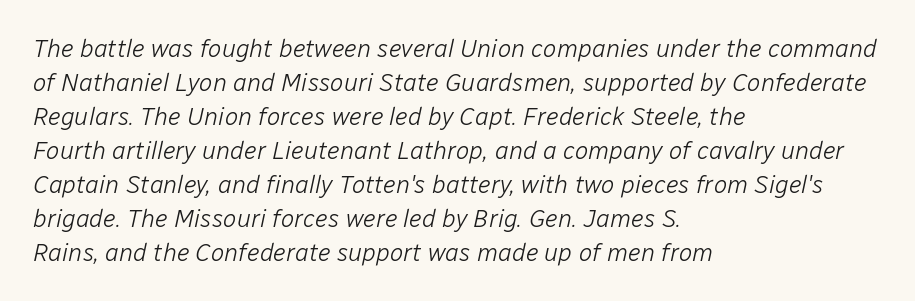
{"italic": "yes", "lean": "right", "slant_degrees": 12, "bold": "no", "underline": "no", "align": "left", "line_spacing": "normal", "line_spacing_ratio": 1.36, "letter_spacing": "normal", "letter_spacing_em": 0.0, "glyph_px": 25}
